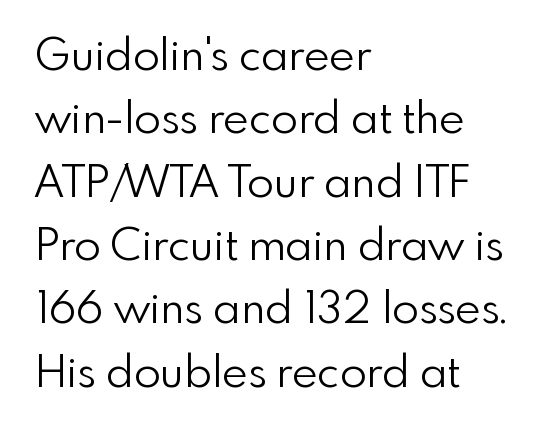
The image shows 44 px light sans-serif type, upright; set left-aligned, normal line spacing (1.44x), normal letter spacing, not underlined; low stroke contrast and a small x-height.
